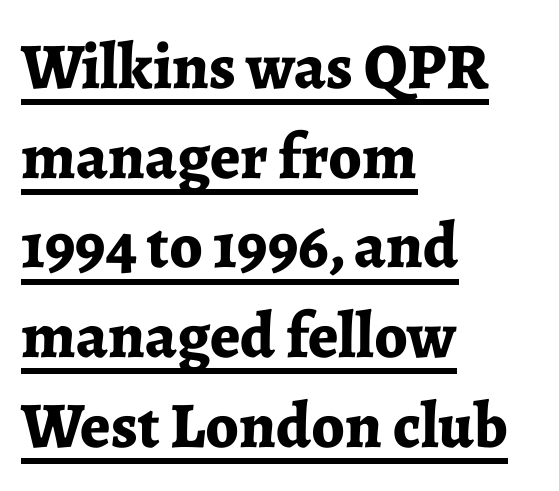
Q: Is the text bold? A: Yes.
Q: Is the text italic (slanted)? A: No, it is upright.
Q: Is the typeface a serif or a sans-serif typeface? A: Serif.
Q: Is the text underlined? A: Yes.
Q: How is the paragraph aligned? A: Left-aligned.
Q: Is the spacing between letters normal or unusually wide? A: Normal.
Q: Is the spacing between lines tight, normal or loose? A: Normal.
Q: Width (condensed, normal, or wide)? A: Normal.
Q: Stroke contrast? A: Low.
Q: x-height? A: Medium.
Q: Monospaced? A: No.
